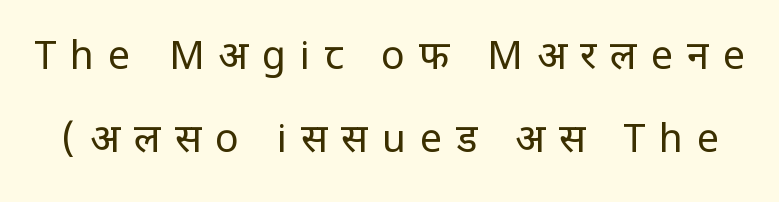
{"serif": "no", "italic": "no", "bold": "no", "weight": "regular", "width": "condensed", "stroke_contrast": "low", "x_height": "large", "monospaced": "no", "underline": "no", "line_spacing": "loose", "line_spacing_ratio": 2.13, "letter_spacing": "wide", "letter_spacing_em": 0.36, "glyph_px": 39}
